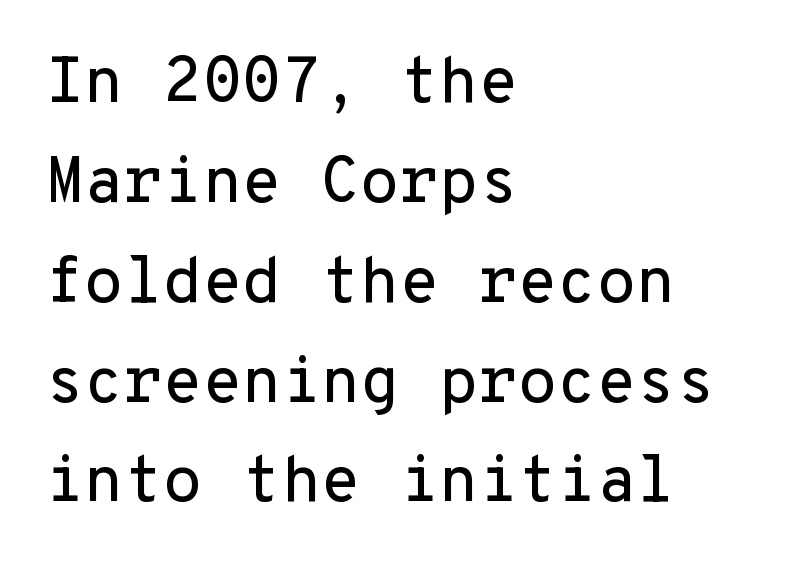
Q: Is the text italic (slanted)? A: No, it is upright.
Q: Is the typeface a serif or a sans-serif typeface? A: Sans-serif.
Q: Is the text underlined? A: No.
Q: How is the paragraph aligned? A: Left-aligned.
Q: Is the spacing between letters normal or unusually wide? A: Normal.
Q: Is the spacing between lines tight, normal or loose? A: Normal.
Q: Width (condensed, normal, or wide)? A: Normal.
Q: Stroke contrast? A: Low.
Q: x-height? A: Medium.
Q: Monospaced? A: Yes.
